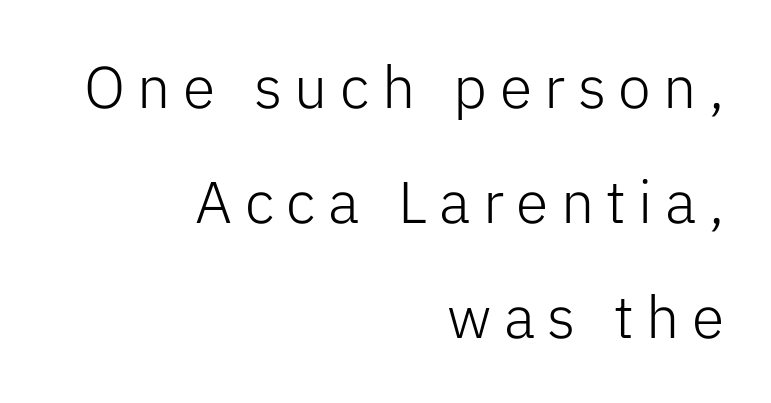
Loose tracking; the words dissolve into strings of separated letters. If you measured baseline to baseline, you'd find a long distance. The typesetting does not lean heavy: it is not bold. The rendering uses natural spacing where letterforms have individual widths. Observe the absence of serifs on each vertical stroke in this sample. Every stem runs plumb, perpendicular to the baseline.
